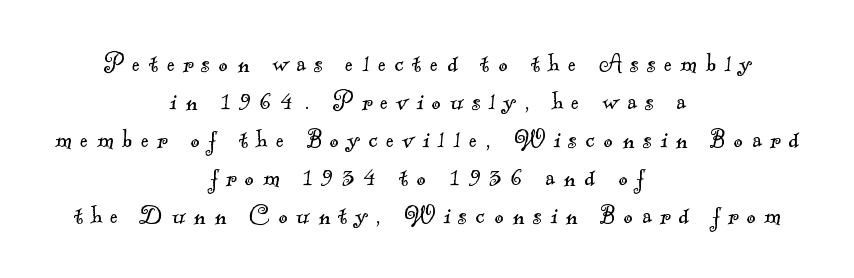
The image shows 29 px light serif type; set centered, normal line spacing (1.31x), unusually wide letter spacing (+0.3 em), not underlined; a small x-height.
